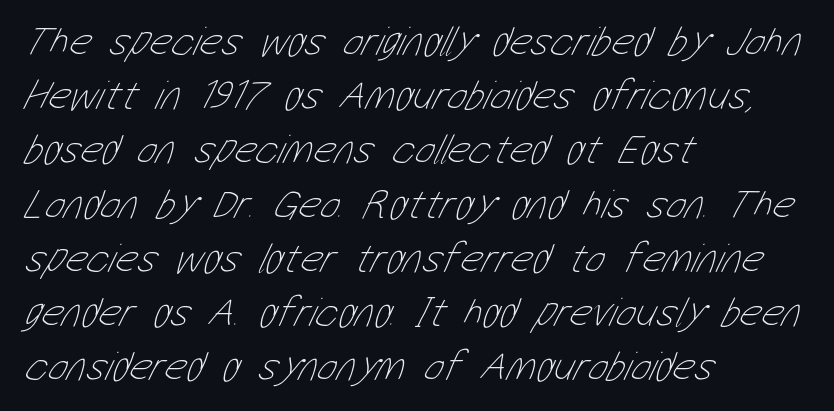
{"bold": "no", "weight": "thin", "width": "condensed", "stroke_contrast": "low", "x_height": "medium", "monospaced": "no", "underline": "no", "align": "left", "line_spacing": "normal", "line_spacing_ratio": 1.29, "letter_spacing": "normal", "letter_spacing_em": 0.0, "glyph_px": 42}
